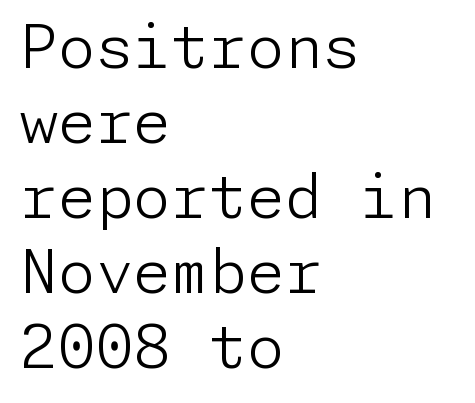
{"serif": "no", "italic": "no", "bold": "no", "weight": "light", "width": "normal", "stroke_contrast": "low", "x_height": "medium", "underline": "no", "align": "left", "line_spacing_ratio": 1.23, "letter_spacing": "normal", "letter_spacing_em": 0.0, "glyph_px": 61}
